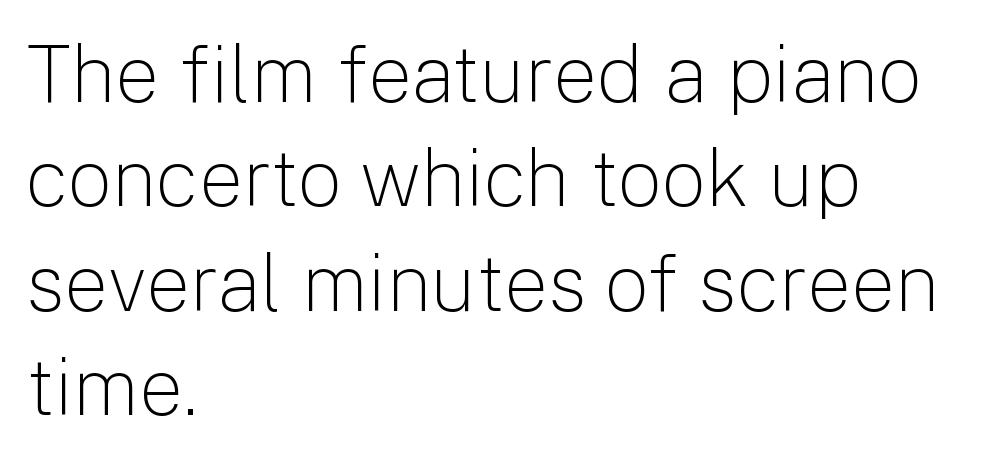
The image shows 79 px light sans-serif type, upright; set left-aligned, normal line spacing (1.32x), normal letter spacing, not underlined; low stroke contrast and a medium x-height.
